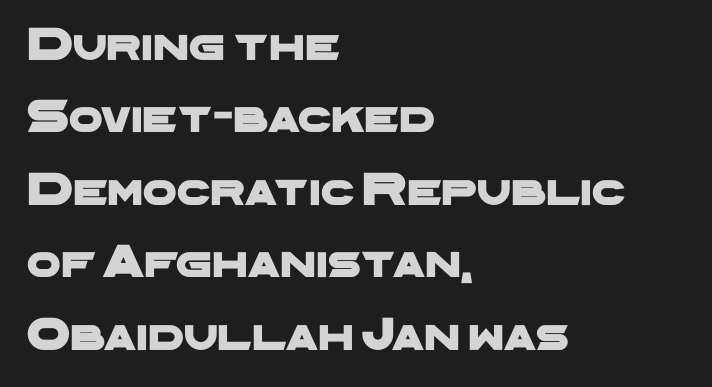
Q: Is the typeface a serif or a sans-serif typeface? A: Sans-serif.
Q: Is the text underlined? A: No.
Q: How is the paragraph aligned? A: Left-aligned.
Q: Is the spacing between letters normal or unusually wide? A: Normal.
Q: Is the spacing between lines tight, normal or loose? A: Normal.
Q: Width (condensed, normal, or wide)? A: Wide.
Q: Stroke contrast? A: Low.
Q: x-height? A: Medium.
Q: Monospaced? A: No.
